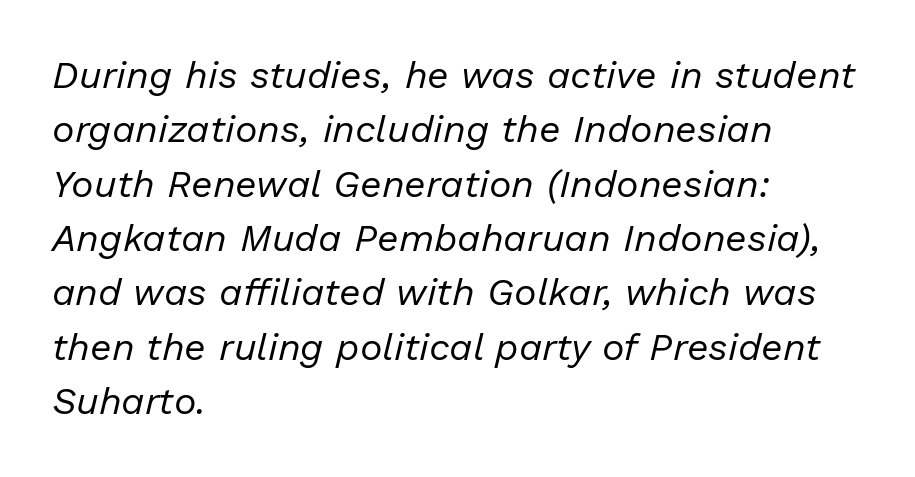
{"italic": "yes", "lean": "right", "slant_degrees": 13, "bold": "no", "weight": "regular", "width": "normal", "stroke_contrast": "low", "x_height": "medium", "monospaced": "no", "underline": "no", "align": "left", "line_spacing": "normal", "line_spacing_ratio": 1.43, "letter_spacing": "normal", "letter_spacing_em": 0.0, "glyph_px": 38}
